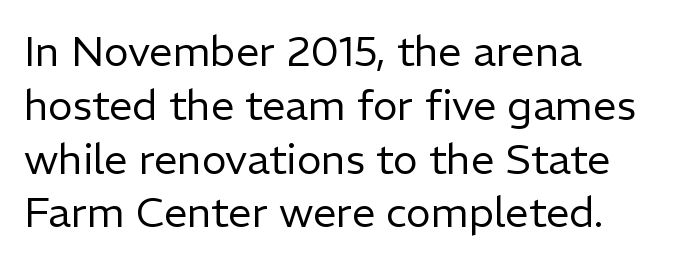
{"serif": "no", "italic": "no", "bold": "no", "weight": "regular", "width": "normal", "stroke_contrast": "low", "x_height": "medium", "monospaced": "no", "underline": "no", "align": "left", "line_spacing": "normal", "line_spacing_ratio": 1.28, "letter_spacing": "normal", "letter_spacing_em": 0.0, "glyph_px": 42}
